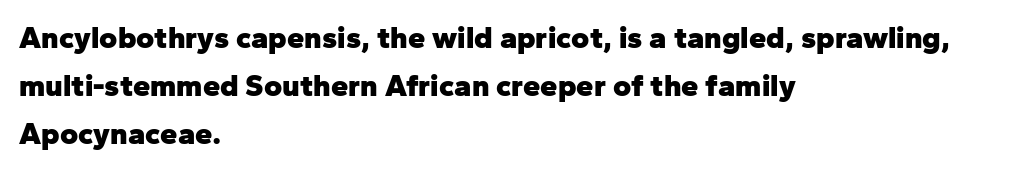
The image shows 31 px heavy sans-serif type, upright; set left-aligned, normal line spacing (1.55x), normal letter spacing, not underlined; low stroke contrast and a medium x-height.
